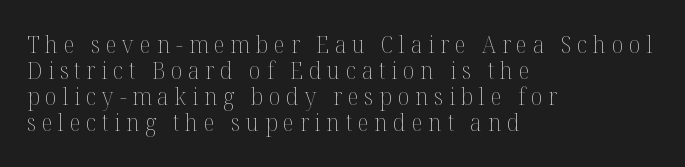
{"italic": "no", "bold": "no", "underline": "no", "align": "left", "line_spacing": "tight", "line_spacing_ratio": 1.09, "letter_spacing": "wide", "letter_spacing_em": 0.24, "glyph_px": 24}
